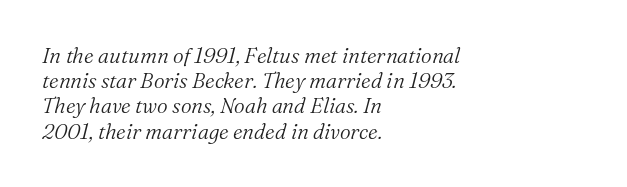
The image shows 21 px text type, italic (leaning right); set left-aligned, line spacing 1.2x, normal letter spacing, not underlined.
